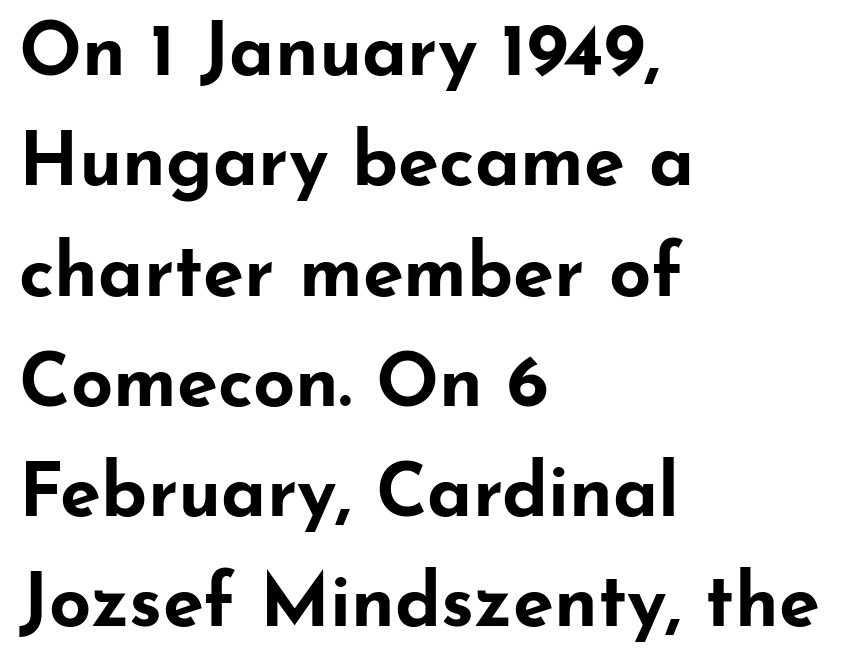
{"serif": "no", "italic": "no", "bold": "yes", "weight": "bold", "width": "wide", "stroke_contrast": "low", "x_height": "small", "monospaced": "no", "underline": "no", "align": "left", "line_spacing": "normal", "line_spacing_ratio": 1.49, "letter_spacing": "normal", "letter_spacing_em": 0.0, "glyph_px": 74}
